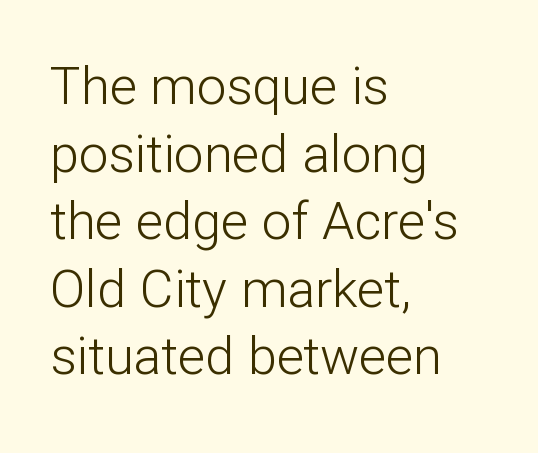
Quick note: not italic, upright. Line starts are locked; line ends wander. The typesetting does not lean heavy: it is not bold. Students, observe: this is what conventionally led text looks like. Nobody touched the tracking dial on this one. These lines are rendered in a variable-pitch font.
